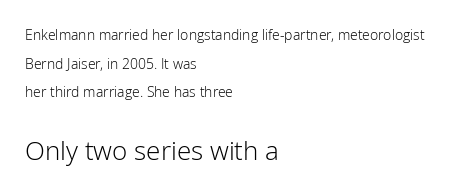
Q: Is the text bold? A: No.
Q: Is the text italic (slanted)? A: No, it is upright.
Q: Is the text underlined? A: No.
Q: How is the paragraph aligned? A: Left-aligned.
Q: Is the spacing between letters normal or unusually wide? A: Normal.
Q: Is the spacing between lines tight, normal or loose? A: Loose.
Q: Which block of text is set in a larger size, the first (top) or the second (bottom)? A: The second (bottom) one.
